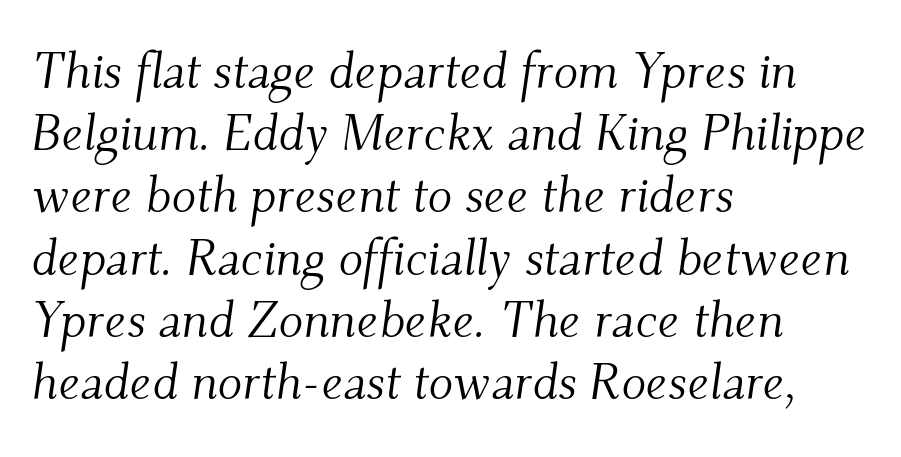
The image shows 51 px light serif type, italic (leaning right); set left-aligned, line spacing 1.22x, normal letter spacing, not underlined; medium stroke contrast and a small x-height.
